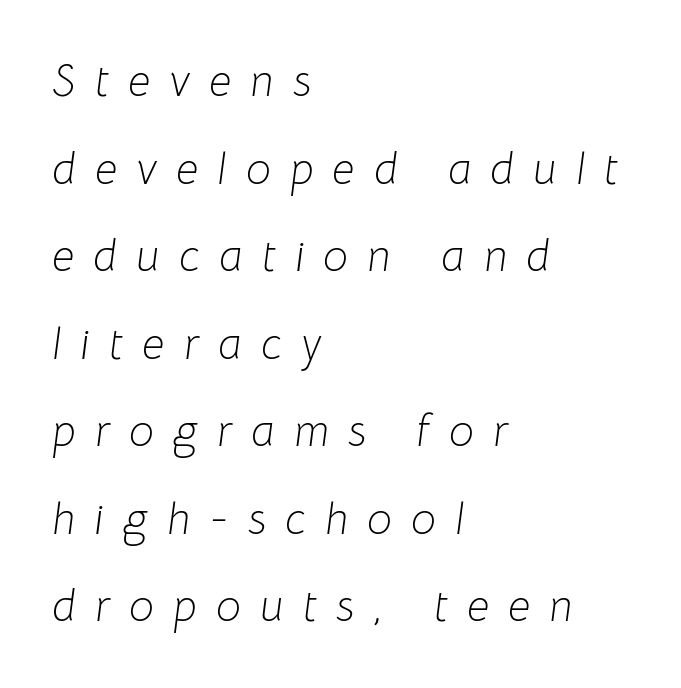
The image shows 44 px light type, italic (leaning right); set left-aligned, loose line spacing (1.99x), unusually wide letter spacing (+0.44 em), not underlined; low stroke contrast and a medium x-height.
